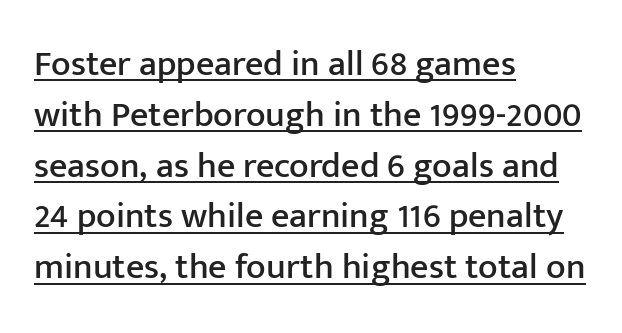
Normally led — the rows are evenly, conventionally spaced. This sample uses plain, unmodified letter spacing. When letters stand straight like this, we call the style roman or upright. The words here are underlined. This rendering employs a face without finishing strokes, i.e., a sans-serif. Looks like regular typesetting: each glyph gets only the width it needs.
